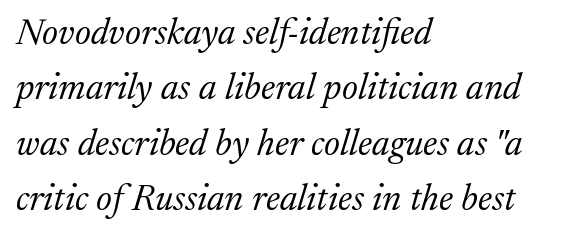
The image shows 37 px light serif type, italic (leaning right); set left-aligned, normal line spacing (1.5x), normal letter spacing, not underlined; medium stroke contrast and a medium x-height.
